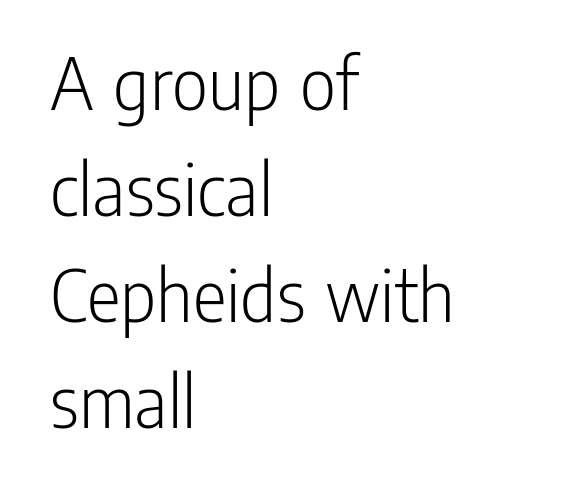
Q: Is the text bold? A: No.
Q: Is the text italic (slanted)? A: No, it is upright.
Q: Is the typeface a serif or a sans-serif typeface? A: Sans-serif.
Q: Is the text underlined? A: No.
Q: How is the paragraph aligned? A: Left-aligned.
Q: Is the spacing between letters normal or unusually wide? A: Normal.
Q: Is the spacing between lines tight, normal or loose? A: Normal.
Q: Width (condensed, normal, or wide)? A: Condensed.
Q: Stroke contrast? A: Low.
Q: x-height? A: Medium.
Q: Monospaced? A: No.
